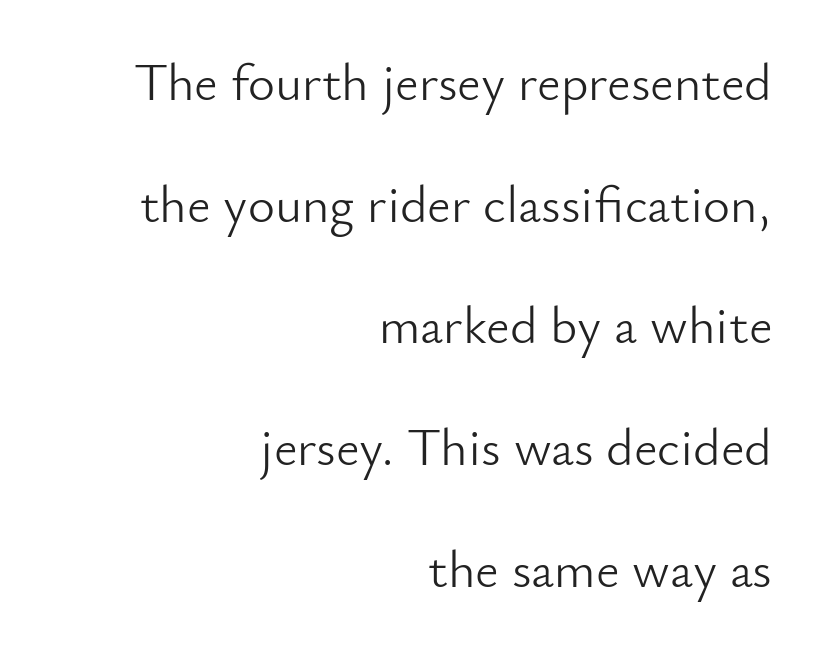
The image shows 52 px light sans-serif type, upright; set right-aligned, loose line spacing (2.34x), normal letter spacing, not underlined; low stroke contrast and a small x-height.
